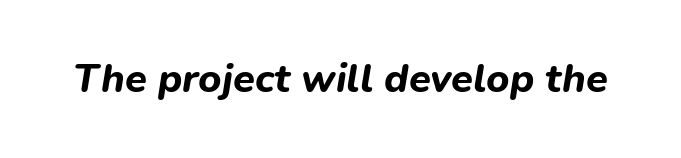
The image shows 40 px bold type, italic (leaning right); set normal letter spacing, not underlined; low stroke contrast and a medium x-height.
